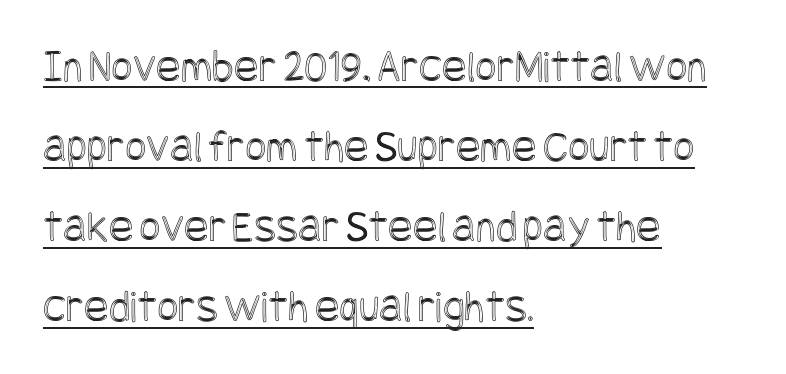
The image shows 46 px condensed type, upright; set left-aligned, line spacing 1.74x, normal letter spacing, underlined; a large x-height.
